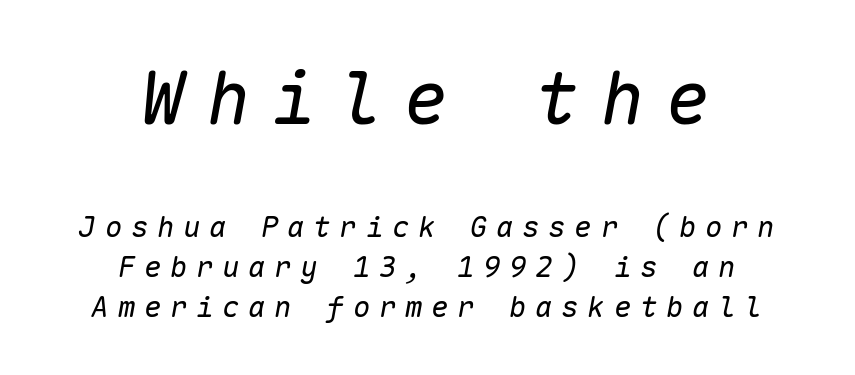
{"italic": "yes", "lean": "right", "slant_degrees": 10, "bold": "no", "weight": "regular", "width": "normal", "stroke_contrast": "low", "x_height": "medium", "monospaced": "yes", "underline": "no", "align": "center", "line_spacing": "normal", "line_spacing_ratio": 1.37, "letter_spacing": "wide", "letter_spacing_em": 0.3, "larger_block": "first", "size_ratio": 2.52, "glyph_px": 73}
